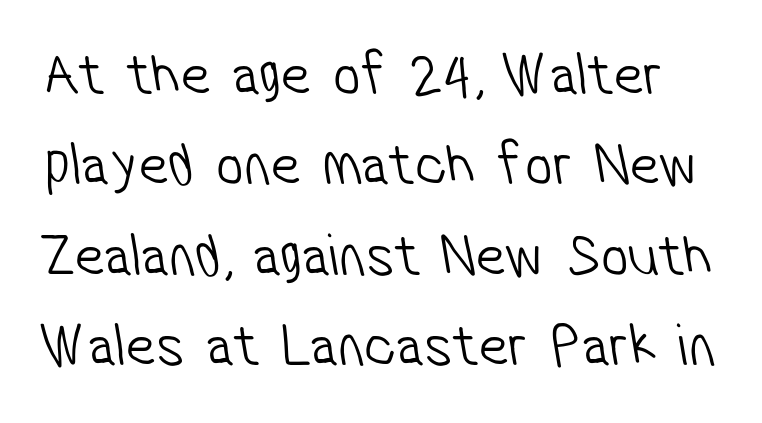
The image shows 61 px light, condensed sans-serif type; set normal line spacing (1.48x), normal letter spacing, not underlined; low stroke contrast and a medium x-height.
